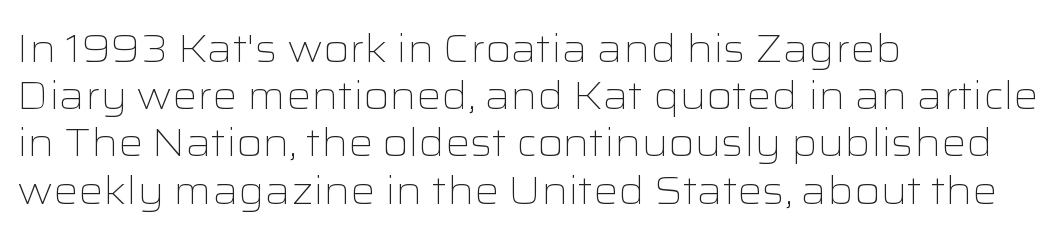
Q: Is the text bold? A: No.
Q: Is the text italic (slanted)? A: No, it is upright.
Q: Is the typeface a serif or a sans-serif typeface? A: Sans-serif.
Q: Is the text underlined? A: No.
Q: How is the paragraph aligned? A: Left-aligned.
Q: Is the spacing between letters normal or unusually wide? A: Normal.
Q: Width (condensed, normal, or wide)? A: Wide.
Q: Stroke contrast? A: Low.
Q: x-height? A: Medium.
Q: Monospaced? A: No.
